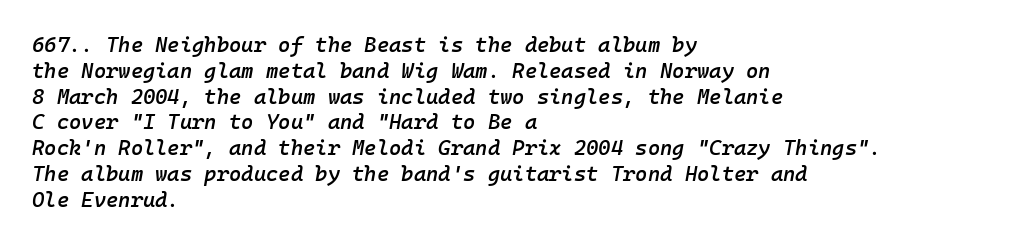
Q: Is the text bold? A: Semi-bold.
Q: Is the text italic (slanted)? A: Yes, it leans right by about 10 degrees.
Q: Is the text underlined? A: No.
Q: How is the paragraph aligned? A: Left-aligned.
Q: Is the spacing between letters normal or unusually wide? A: Normal.
